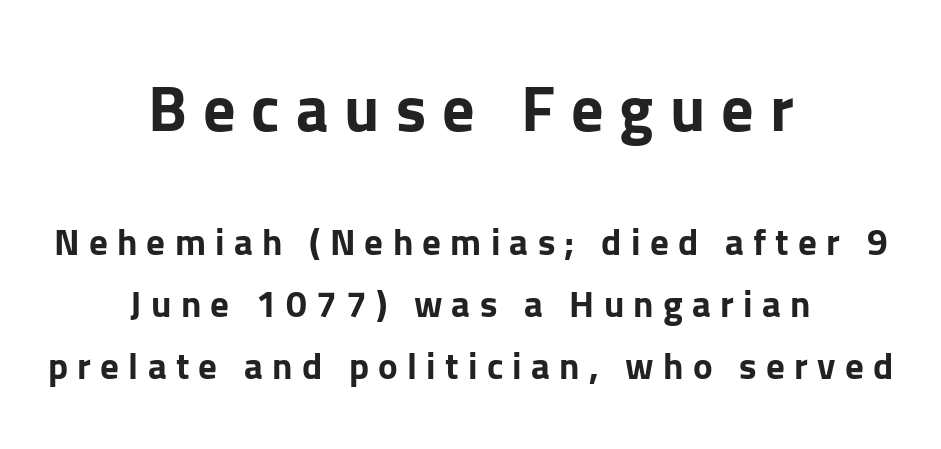
Q: Is the text bold? A: Yes.
Q: Is the text italic (slanted)? A: No, it is upright.
Q: Is the typeface a serif or a sans-serif typeface? A: Sans-serif.
Q: Is the text underlined? A: No.
Q: How is the paragraph aligned? A: Centered.
Q: Is the spacing between letters normal or unusually wide? A: Unusually wide.
Q: Is the spacing between lines tight, normal or loose? A: Normal.
Q: Which block of text is set in a larger size, the first (top) or the second (bottom)? A: The first (top) one.
Q: Width (condensed, normal, or wide)? A: Normal.
Q: Stroke contrast? A: Low.
Q: x-height? A: Medium.
Q: Monospaced? A: No.
